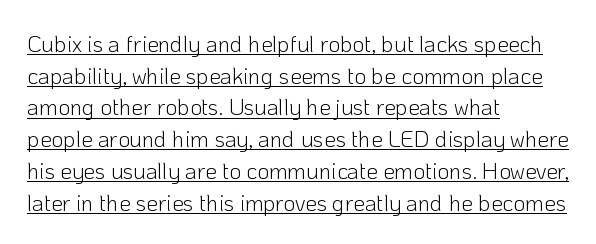
Compared with typical body copy, the letter spacing here is the same. The letterforms sit at book weight or below. If you drew a line through each stem, it would be perfectly vertical. Does a line run under the words? Yes, clearly.
